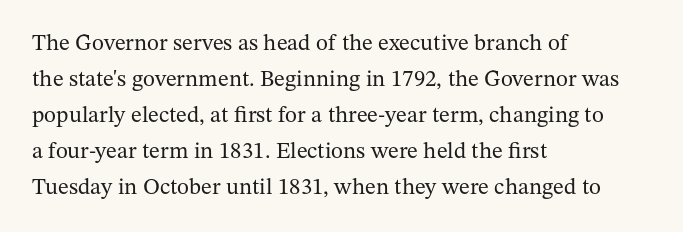
The foot of each line stays bare and open. It's the straight-up-and-down kind of type. The gaps between neighbouring characters are ordinary and unremarkable. A normal amount of white space separates one row of letters from the next. Typeset ragged right — the left edge is the straight one. Is the stroke heavy? The answer is a plain regular-or-lighter.
